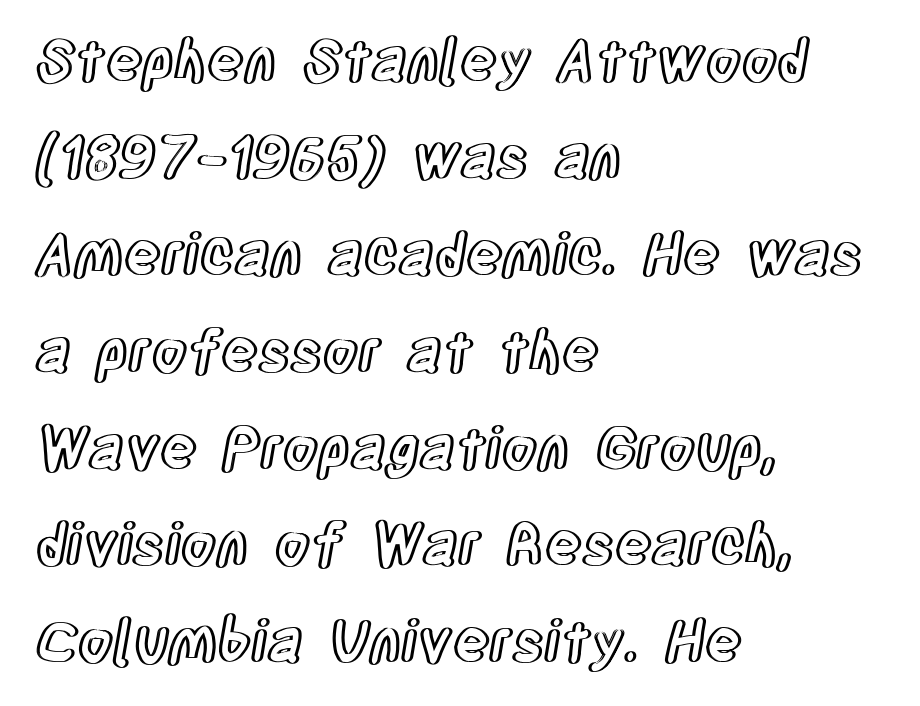
How are the letters spaced? Ordinarily, with no added tracking. This sample keeps an unexceptional amount of space between lines. Casual observation: everything's shoved over to the left.
